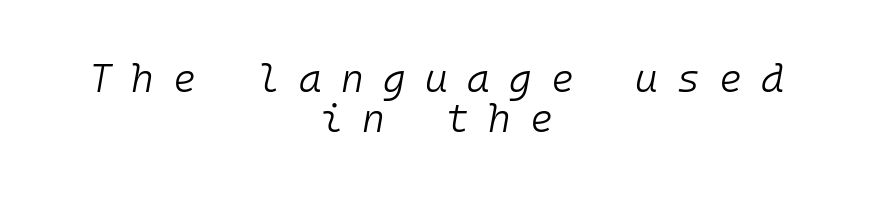
{"italic": "yes", "lean": "right", "slant_degrees": 10, "bold": "no", "weight": "light", "width": "normal", "stroke_contrast": "low", "x_height": "medium", "monospaced": "yes", "underline": "no", "align": "center", "line_spacing": "tight", "line_spacing_ratio": 1.02, "letter_spacing": "wide", "letter_spacing_em": 0.49, "glyph_px": 39}
